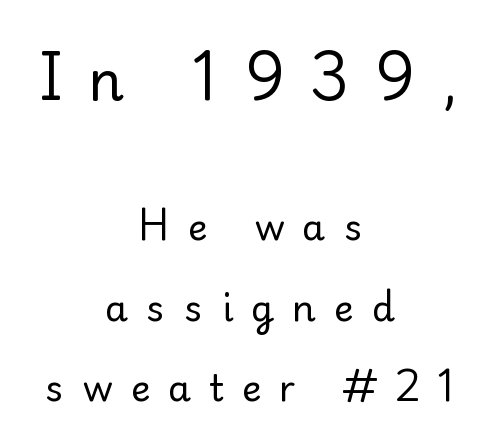
The image shows 55 px regular-weight serif type, upright; set centered, loose line spacing (2.17x), unusually wide letter spacing (+0.49 em), not underlined; the first (top) block is 1.49x larger; low stroke contrast and a small x-height.
